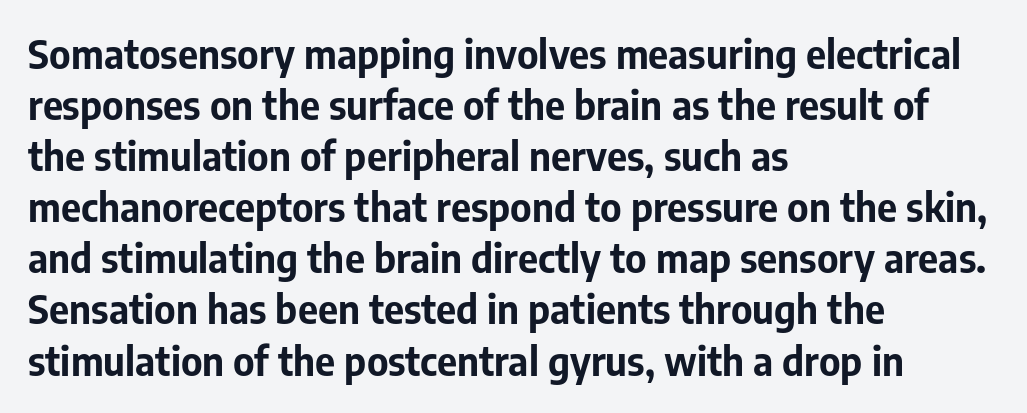
Q: Is the text bold? A: Yes.
Q: Is the text italic (slanted)? A: No, it is upright.
Q: Is the typeface a serif or a sans-serif typeface? A: Sans-serif.
Q: Is the text underlined? A: No.
Q: How is the paragraph aligned? A: Left-aligned.
Q: Is the spacing between letters normal or unusually wide? A: Normal.
Q: Is the spacing between lines tight, normal or loose? A: Normal.
Q: Width (condensed, normal, or wide)? A: Normal.
Q: Stroke contrast? A: Low.
Q: x-height? A: Medium.
Q: Monospaced? A: No.
